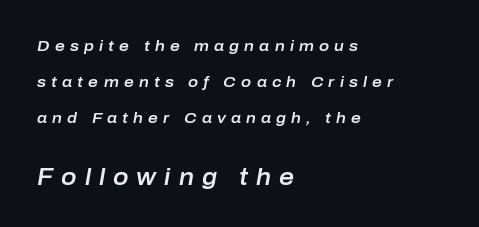
Q: Is the text italic (slanted)? A: Yes, it leans right by about 10 degrees.
Q: Is the text underlined? A: No.
Q: How is the paragraph aligned? A: Left-aligned.
Q: Is the spacing between letters normal or unusually wide? A: Unusually wide.
Q: Is the spacing between lines tight, normal or loose? A: Loose.
Q: Which block of text is set in a larger size, the first (top) or the second (bottom)? A: The second (bottom) one.
